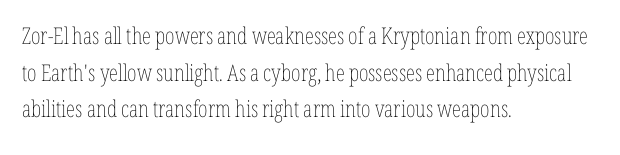
Q: Is the text bold? A: No.
Q: Is the text italic (slanted)? A: No, it is upright.
Q: Is the text underlined? A: No.
Q: How is the paragraph aligned? A: Left-aligned.
Q: Is the spacing between letters normal or unusually wide? A: Normal.
Q: Is the spacing between lines tight, normal or loose? A: Normal.
